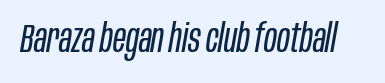
Q: Is the text bold? A: No.
Q: Is the text italic (slanted)? A: Yes, it leans right by about 10 degrees.
Q: Is the text underlined? A: No.
Q: Is the spacing between letters normal or unusually wide? A: Normal.
Q: Width (condensed, normal, or wide)? A: Condensed.
Q: Stroke contrast? A: Low.
Q: x-height? A: Large.
Q: Monospaced? A: No.
